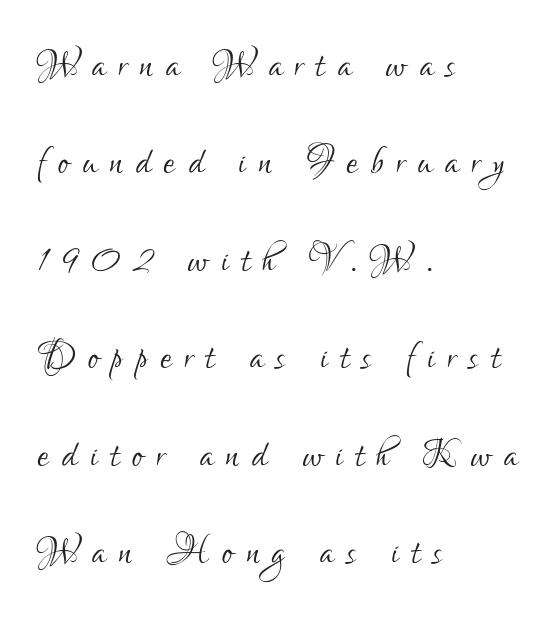
Q: Is the text bold? A: No.
Q: Is the text italic (slanted)? A: Yes.
Q: Is the typeface a serif or a sans-serif typeface? A: Sans-serif.
Q: Is the text underlined? A: No.
Q: How is the paragraph aligned? A: Left-aligned.
Q: Is the spacing between letters normal or unusually wide? A: Unusually wide.
Q: Is the spacing between lines tight, normal or loose? A: Loose.
Q: Width (condensed, normal, or wide)? A: Condensed.
Q: Stroke contrast? A: Low.
Q: x-height? A: Small.
Q: Monospaced? A: No.
